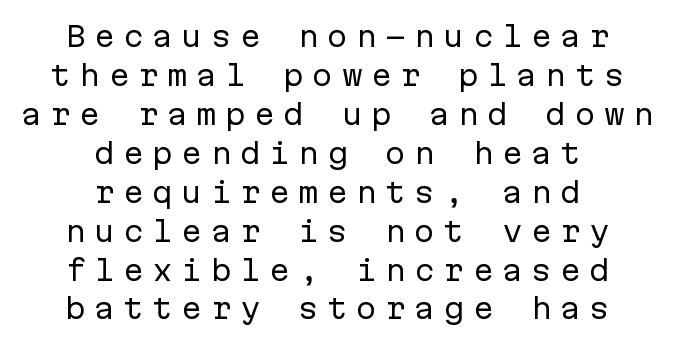
{"serif": "no", "italic": "no", "bold": "no", "weight": "regular", "width": "normal", "stroke_contrast": "low", "x_height": "medium", "monospaced": "yes", "underline": "no", "align": "center", "line_spacing": "normal", "line_spacing_ratio": 1.39, "letter_spacing": "wide", "letter_spacing_em": 0.29, "glyph_px": 28}
